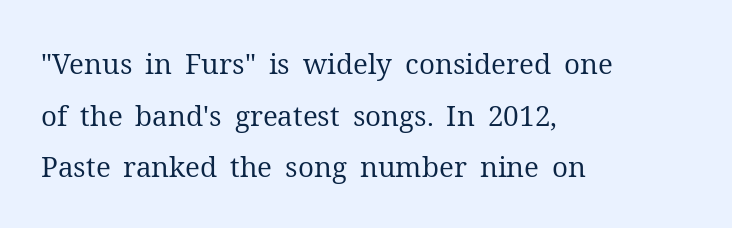
The image shows 28 px regular-weight serif type, upright; set left-aligned, line spacing 1.84x, normal letter spacing, not underlined; medium stroke contrast and a medium x-height.
